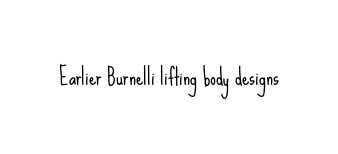
Q: Is the text bold? A: No.
Q: Is the text italic (slanted)? A: No, it is upright.
Q: Is the text underlined? A: No.
Q: Is the spacing between letters normal or unusually wide? A: Normal.
